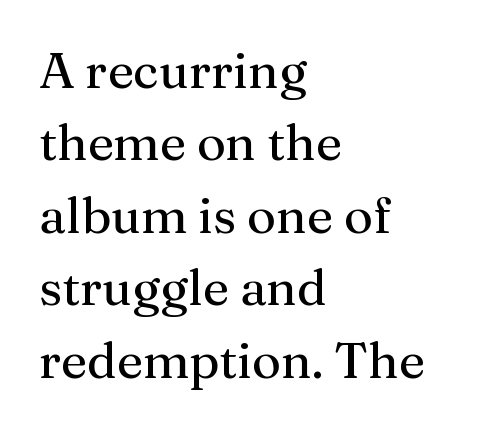
{"serif": "yes", "italic": "no", "bold": "no", "weight": "regular", "width": "normal", "stroke_contrast": "medium", "x_height": "medium", "monospaced": "no", "underline": "no", "align": "left", "line_spacing": "normal", "line_spacing_ratio": 1.45, "letter_spacing": "normal", "letter_spacing_em": 0.0, "glyph_px": 50}
